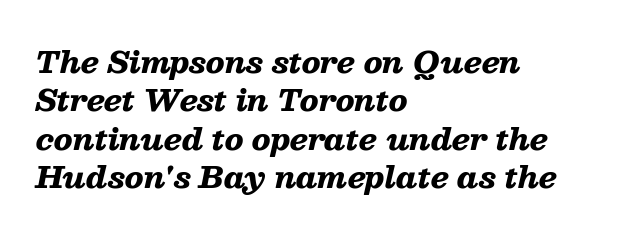
{"italic": "yes", "lean": "right", "slant_degrees": 13, "bold": "yes", "weight": "heavy", "width": "wide", "stroke_contrast": "low", "x_height": "medium", "monospaced": "no", "underline": "no", "align": "left", "line_spacing": "normal", "line_spacing_ratio": 1.32, "letter_spacing": "normal", "letter_spacing_em": 0.0, "glyph_px": 29}
